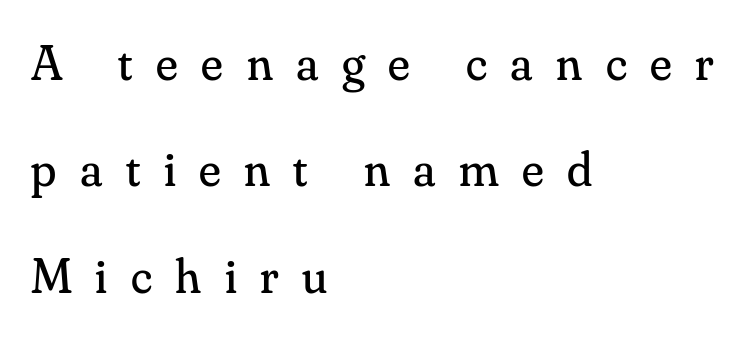
{"serif": "yes", "italic": "no", "bold": "no", "weight": "regular", "width": "normal", "stroke_contrast": "medium", "x_height": "small", "monospaced": "no", "underline": "no", "align": "left", "line_spacing": "loose", "line_spacing_ratio": 2.13, "letter_spacing": "wide", "letter_spacing_em": 0.47, "glyph_px": 50}
